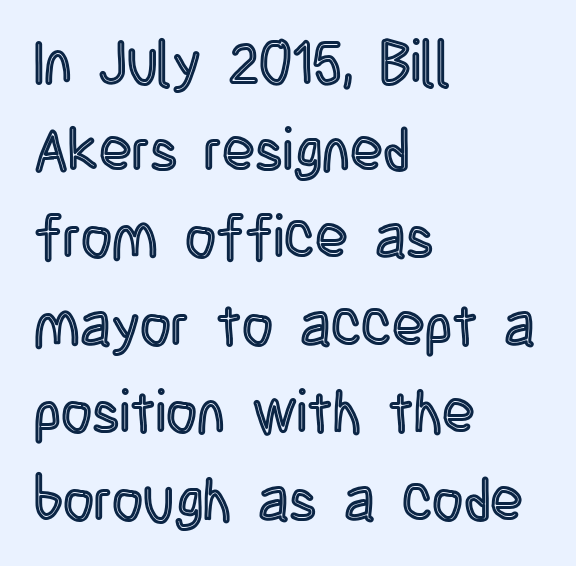
Proportional: the letters do not fall into vertical columns. Type without underlining. Short and long lines alike share a common starting point at left. This is the regular roman posture of the typeface. Rows of type keep a routine distance in the vertical direction.
